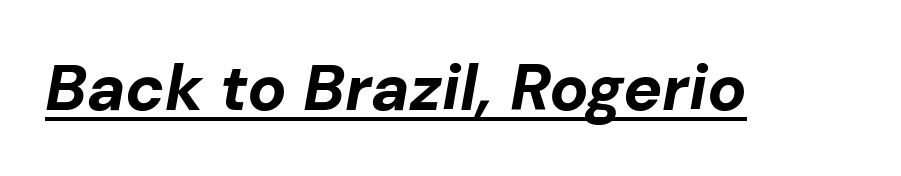
The image shows 65 px bold type, italic (leaning right); set normal letter spacing, underlined; low stroke contrast and a medium x-height.
